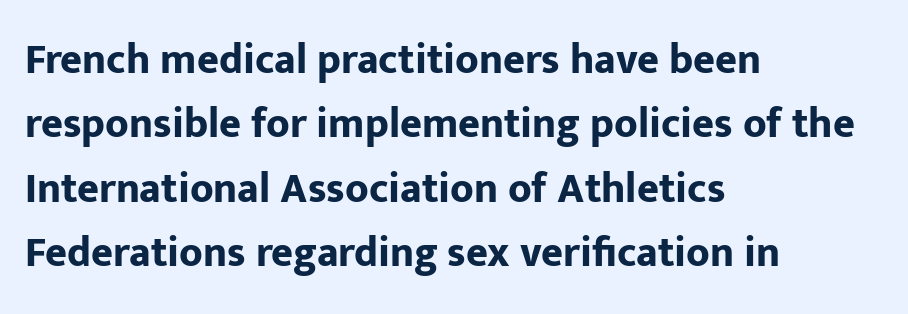
Q: Is the text bold? A: Yes.
Q: Is the text italic (slanted)? A: No, it is upright.
Q: Is the typeface a serif or a sans-serif typeface? A: Sans-serif.
Q: Is the text underlined? A: No.
Q: How is the paragraph aligned? A: Left-aligned.
Q: Is the spacing between letters normal or unusually wide? A: Normal.
Q: Is the spacing between lines tight, normal or loose? A: Normal.
Q: Width (condensed, normal, or wide)? A: Normal.
Q: Stroke contrast? A: Low.
Q: x-height? A: Medium.
Q: Monospaced? A: No.
